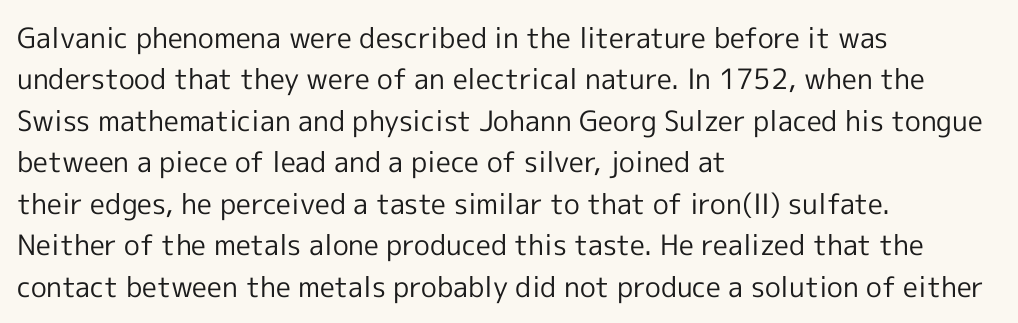
The image shows 28 px regular-weight sans-serif type, upright; set left-aligned, normal line spacing (1.48x), normal letter spacing, not underlined; a medium x-height.
